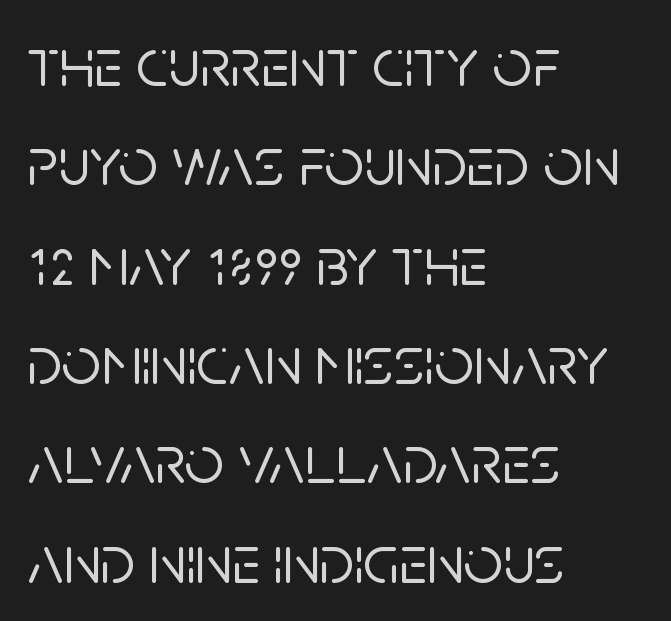
{"serif": "no", "italic": "no", "width": "normal", "stroke_contrast": "low", "x_height": "large", "monospaced": "no", "underline": "no", "align": "left", "line_spacing": "normal", "line_spacing_ratio": 1.44, "letter_spacing": "normal", "letter_spacing_em": 0.0, "glyph_px": 69}
